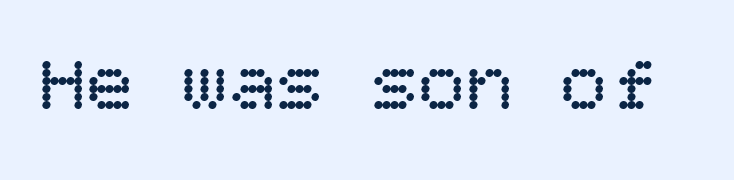
This reads as an unemphasized weight, regular at the heaviest. The passage shown has conventional tracking throughout. The space directly below the letters is spotless. The type sits square on the baseline with zero lean.
